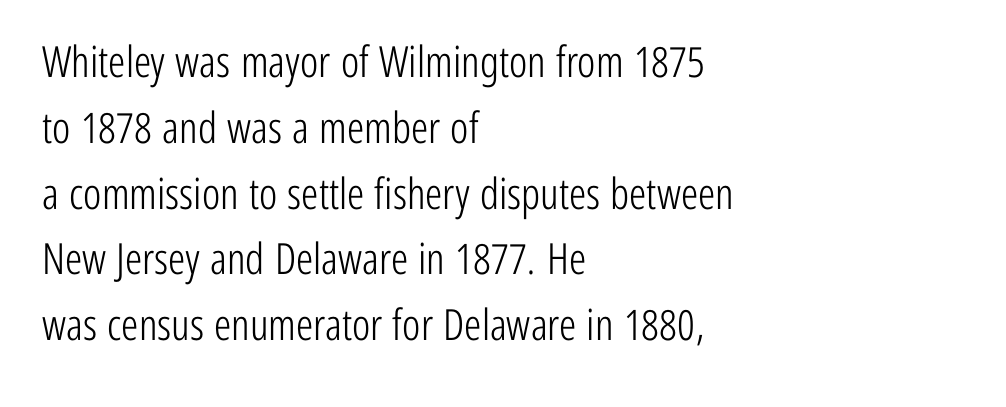
Note the varied advance widths — an 'i' is clearly narrower than an 'm'. A typesetter would label this face a sans. The typesetting does not lean heavy: it is not bold. Type without underlining. The type is set solid horizontally, with unmodified tracking. The font's upright variant was chosen for this text.
